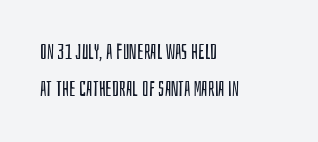
The image shows 21 px text type, upright; set left-aligned, line spacing 1.76x, normal letter spacing, not underlined.
